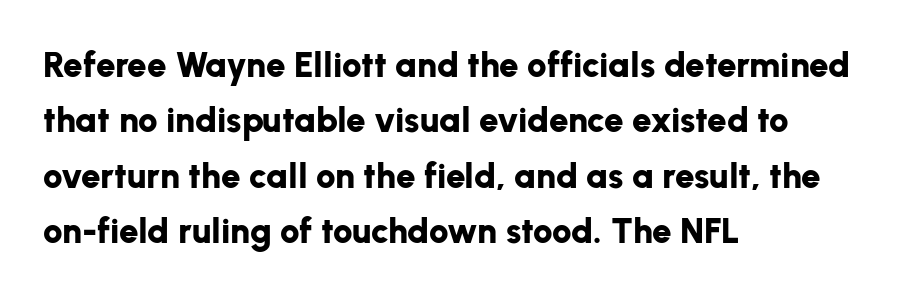
Q: Is the text bold? A: Yes.
Q: Is the text italic (slanted)? A: No, it is upright.
Q: Is the typeface a serif or a sans-serif typeface? A: Sans-serif.
Q: Is the text underlined? A: No.
Q: How is the paragraph aligned? A: Left-aligned.
Q: Is the spacing between letters normal or unusually wide? A: Normal.
Q: Is the spacing between lines tight, normal or loose? A: Normal.
Q: Width (condensed, normal, or wide)? A: Normal.
Q: Stroke contrast? A: Low.
Q: x-height? A: Medium.
Q: Monospaced? A: No.
